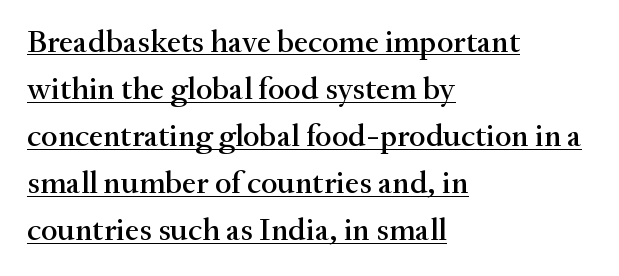
The letterforms sit shoulder to shoulder at normal distance. The specimen reads as upright at a glance. Yep, those are serifs on the letters. Each line starts at the same left margin while the right side varies. Think of a printed novel: that variable character pitch is what you see here. Compared with typical paragraphs, the rows here are spaced about the same.
